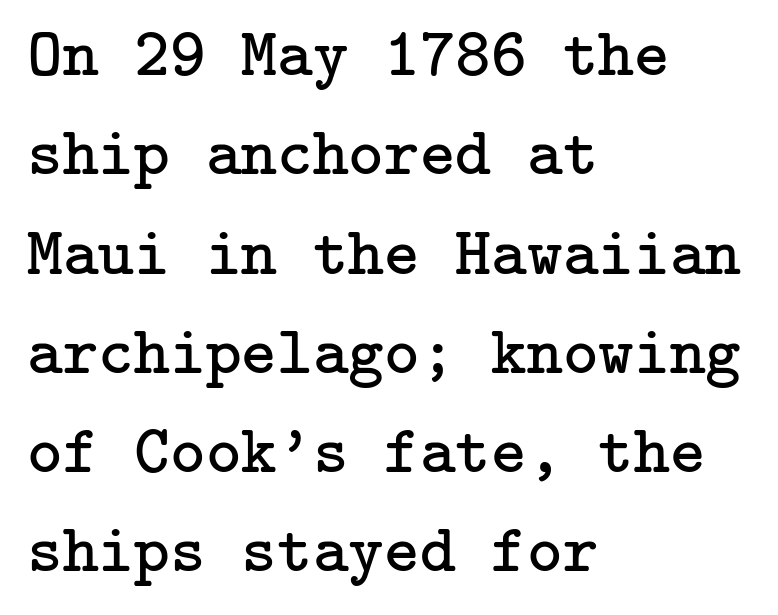
{"serif": "yes", "italic": "no", "bold": "no", "weight": "regular", "width": "normal", "stroke_contrast": "low", "x_height": "medium", "underline": "no", "align": "left", "line_spacing": "normal", "line_spacing_ratio": 1.46, "letter_spacing": "normal", "letter_spacing_em": 0.0, "glyph_px": 68}
